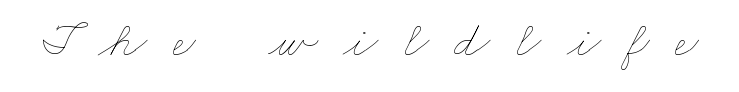
{"bold": "no", "weight": "thin", "width": "wide", "stroke_contrast": "low", "x_height": "small", "monospaced": "no", "underline": "no", "letter_spacing": "wide", "letter_spacing_em": 0.5, "glyph_px": 51}
